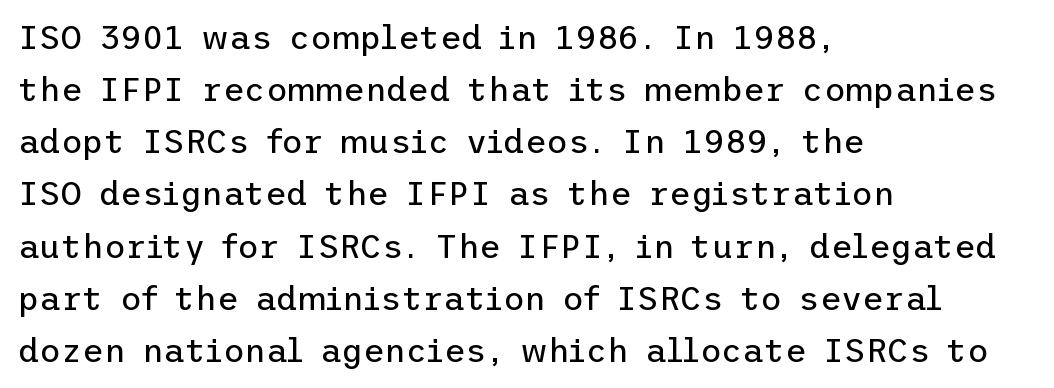
The image shows 33 px regular-weight sans-serif type, upright; set left-aligned, normal line spacing (1.58x), normal letter spacing, not underlined; low stroke contrast and a medium x-height.
